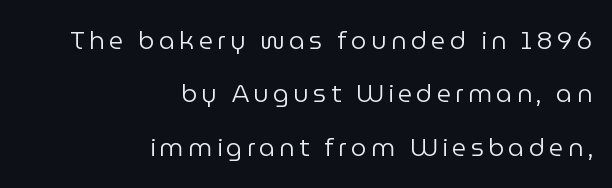
Regarding leading, the lines here are spaced well apart. Rule under the text: the space is simply empty. You can tell it's not italic because the verticals are truly vertical. These glyphs show unthickened strokes, regular width or finer.
